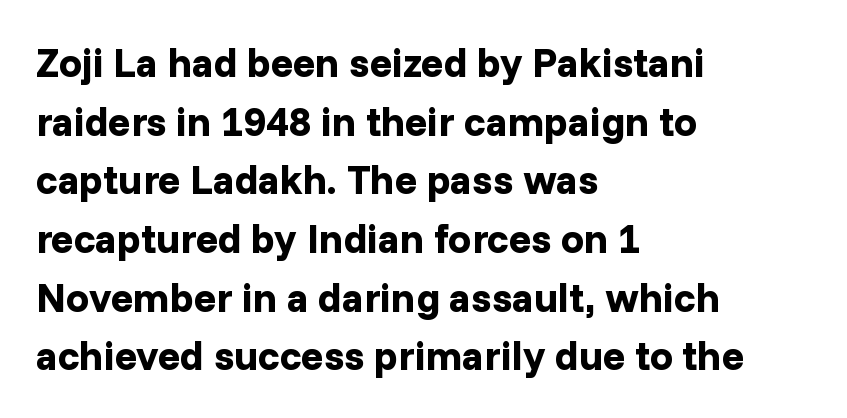
Q: Is the text bold? A: Yes.
Q: Is the text italic (slanted)? A: No, it is upright.
Q: Is the typeface a serif or a sans-serif typeface? A: Sans-serif.
Q: Is the text underlined? A: No.
Q: How is the paragraph aligned? A: Left-aligned.
Q: Is the spacing between letters normal or unusually wide? A: Normal.
Q: Is the spacing between lines tight, normal or loose? A: Normal.
Q: Width (condensed, normal, or wide)? A: Normal.
Q: Stroke contrast? A: Low.
Q: x-height? A: Medium.
Q: Monospaced? A: No.
